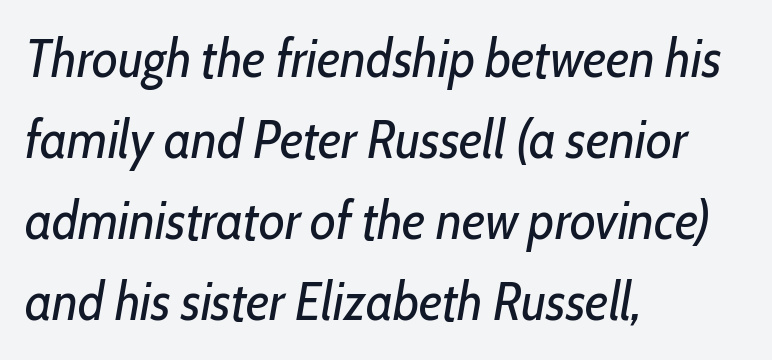
Beneath every word, the page is bare. Varying glyph widths throughout — classic text-font behaviour. This is not heavy type; no bold has been used. Vertically, the passage feels balanced, rows spaced as you'd expect. The rendering applies a slant to the glyphs.
